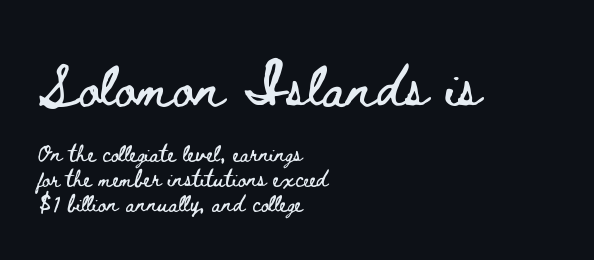
There is no visible air inserted between adjacent glyphs. Spacing verdict: proportional, widths tailored to each character. Bigger letters appear in the top chunk; the bottom chunk is reduced. Leading matches the norm, producing a regular column.
